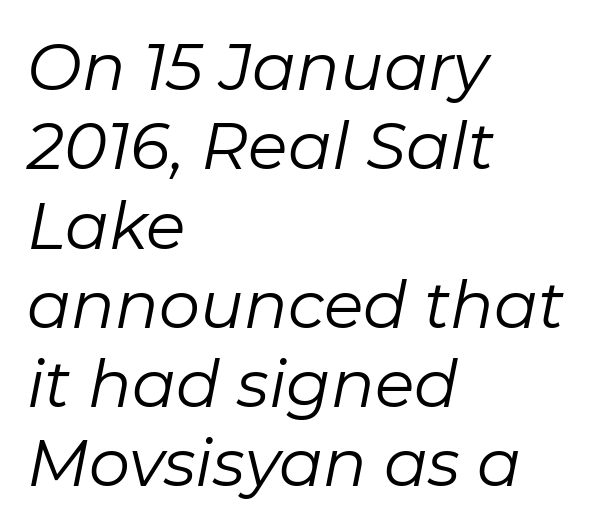
The image shows 65 px regular-weight type, italic (leaning right); set left-aligned, line spacing 1.22x, normal letter spacing, not underlined; low stroke contrast and a medium x-height.
